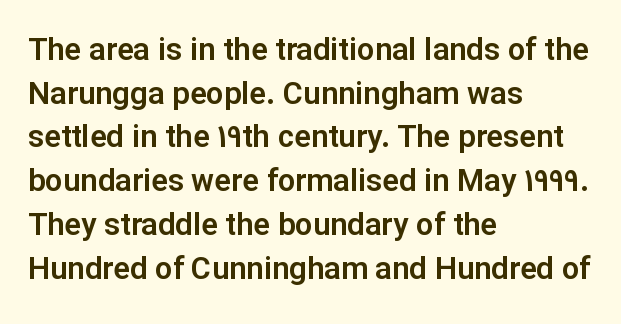
Q: Is the text italic (slanted)? A: No, it is upright.
Q: Is the typeface a serif or a sans-serif typeface? A: Sans-serif.
Q: Is the text underlined? A: No.
Q: How is the paragraph aligned? A: Left-aligned.
Q: Is the spacing between letters normal or unusually wide? A: Normal.
Q: Is the spacing between lines tight, normal or loose? A: Normal.
Q: Width (condensed, normal, or wide)? A: Normal.
Q: Stroke contrast? A: Low.
Q: x-height? A: Medium.
Q: Monospaced? A: No.
